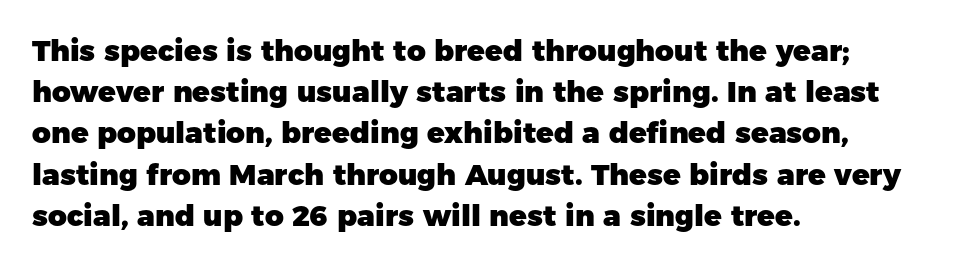
Spacing verdict: proportional, widths tailored to each character. There is no visible air inserted between adjacent glyphs. The passage shown stacks its lines at a standard gap. Font category for this specimen: sans-serif. The gap between lines stays unmarked.
